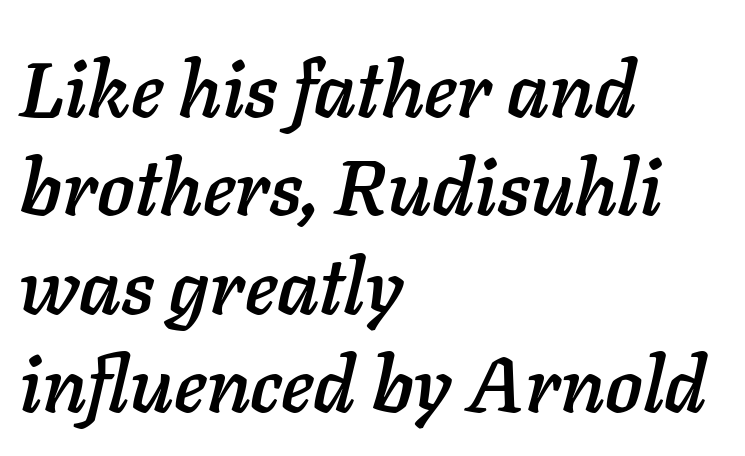
Q: Is the text italic (slanted)? A: Yes, it leans right by about 11 degrees.
Q: Is the text underlined? A: No.
Q: How is the paragraph aligned? A: Left-aligned.
Q: Is the spacing between letters normal or unusually wide? A: Normal.
Q: Is the spacing between lines tight, normal or loose? A: Normal.
Q: Width (condensed, normal, or wide)? A: Normal.
Q: Stroke contrast? A: Low.
Q: x-height? A: Medium.
Q: Monospaced? A: No.
